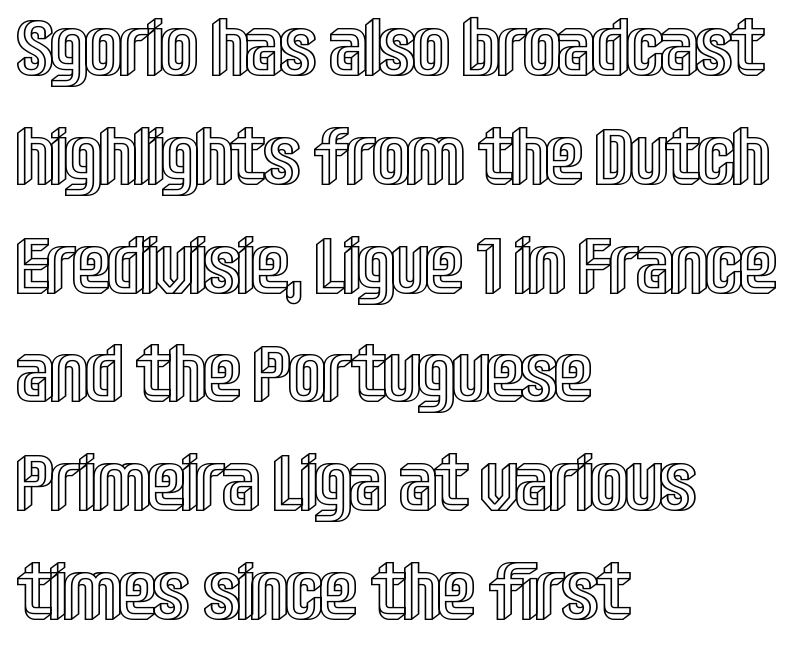
Each letter keeps its own natural width here, so spacing adapts to shape. The face used here is rendered with its standard letterfit. Descender tails drop into unmarked territory. No italicization has been applied; the sample stays upright. The leading is moderate, giving the passage an even texture. Teacher's note: observe the even left margin — that is flush-left alignment.
